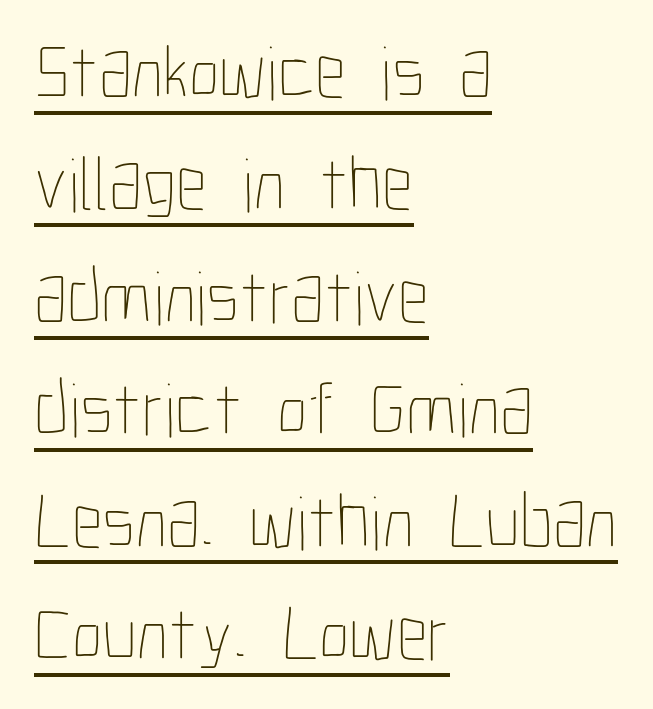
{"italic": "no", "bold": "no", "weight": "thin", "width": "condensed", "stroke_contrast": "low", "x_height": "medium", "monospaced": "no", "underline": "yes", "align": "left", "line_spacing": "normal", "line_spacing_ratio": 1.46, "letter_spacing": "normal", "letter_spacing_em": 0.0, "glyph_px": 77}
